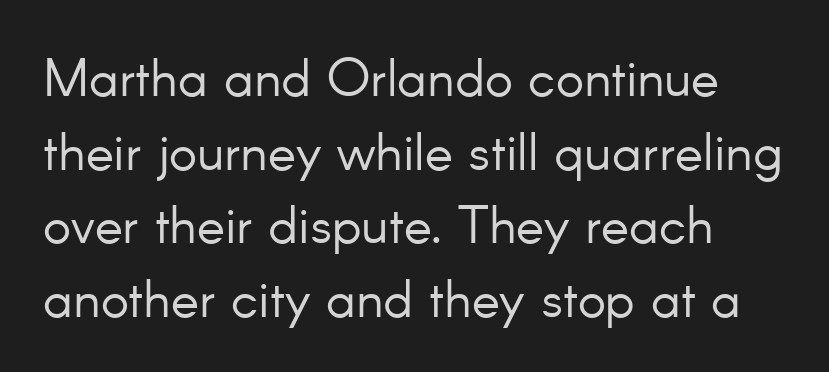
{"serif": "no", "italic": "no", "bold": "no", "weight": "light", "width": "normal", "stroke_contrast": "low", "x_height": "small", "monospaced": "no", "underline": "no", "line_spacing": "normal", "line_spacing_ratio": 1.39, "letter_spacing": "normal", "letter_spacing_em": 0.0, "glyph_px": 53}
